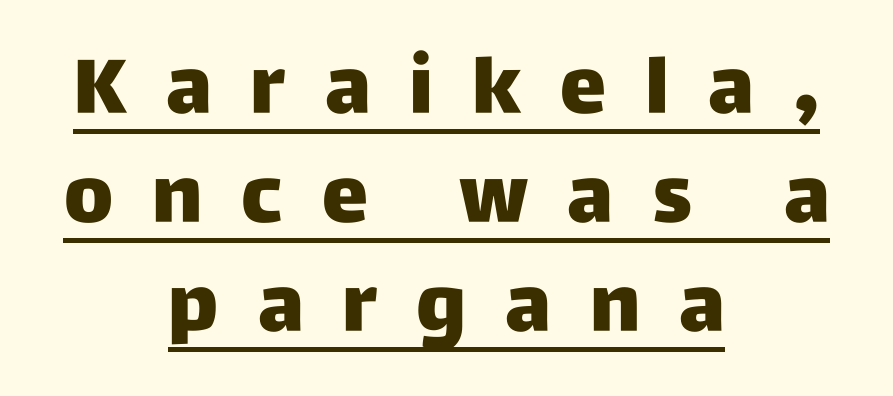
{"serif": "no", "italic": "no", "bold": "yes", "weight": "heavy", "width": "normal", "stroke_contrast": "low", "x_height": "large", "monospaced": "no", "underline": "yes", "align": "center", "line_spacing": "normal", "line_spacing_ratio": 1.4, "letter_spacing": "wide", "letter_spacing_em": 0.5, "glyph_px": 78}
